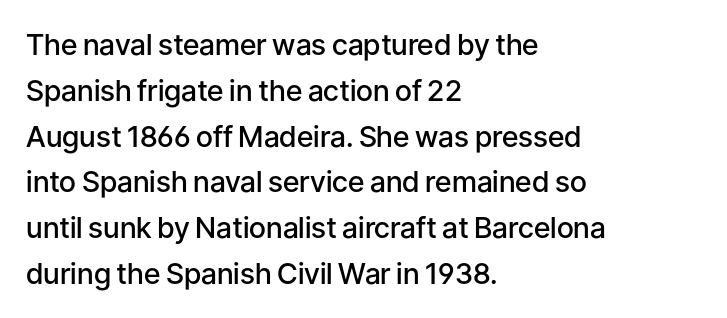
The image shows 29 px semibold sans-serif type, upright; set left-aligned, normal line spacing (1.58x), normal letter spacing, not underlined; low stroke contrast and a medium x-height.
